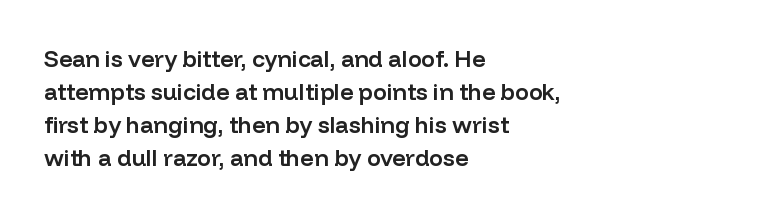
The image shows 23 px text type, upright; set left-aligned, normal line spacing (1.43x), normal letter spacing, not underlined.
